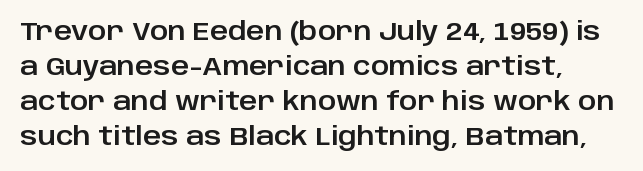
Q: Is the text italic (slanted)? A: No, it is upright.
Q: Is the text underlined? A: No.
Q: Is the spacing between letters normal or unusually wide? A: Normal.
Q: Is the spacing between lines tight, normal or loose? A: Normal.
